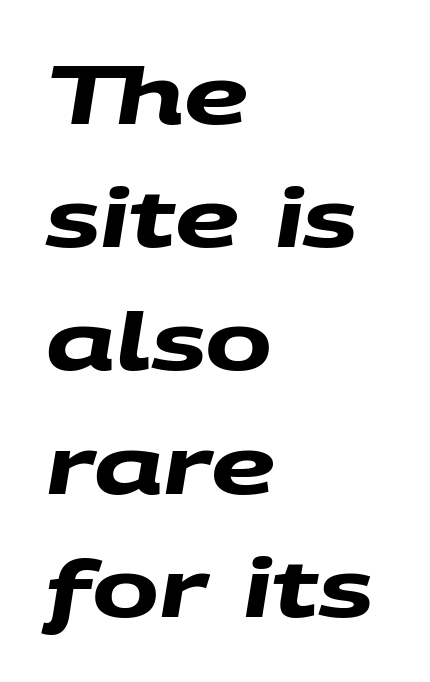
Q: Is the text bold? A: Yes.
Q: Is the typeface a serif or a sans-serif typeface? A: Sans-serif.
Q: Is the text underlined? A: No.
Q: How is the paragraph aligned? A: Left-aligned.
Q: Is the spacing between letters normal or unusually wide? A: Normal.
Q: Is the spacing between lines tight, normal or loose? A: Normal.
Q: Width (condensed, normal, or wide)? A: Wide.
Q: Stroke contrast? A: Medium.
Q: x-height? A: Large.
Q: Monospaced? A: No.
